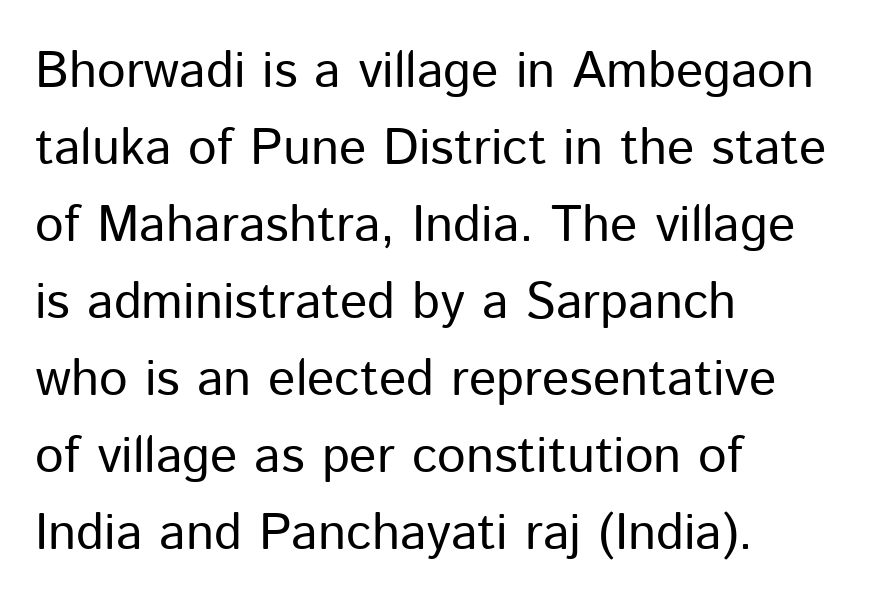
The image shows 51 px regular-weight sans-serif type, upright; set left-aligned, normal line spacing (1.51x), normal letter spacing, not underlined; low stroke contrast and a medium x-height.
